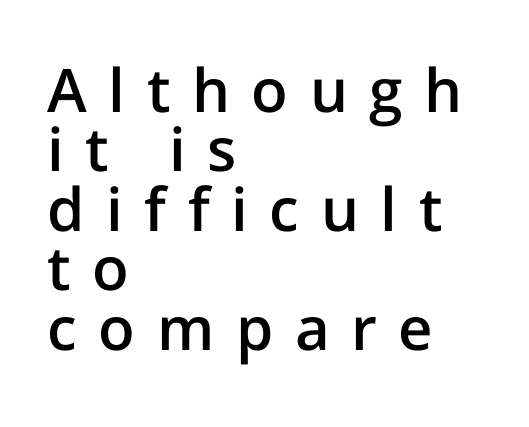
Q: Is the text bold? A: Semi-bold.
Q: Is the text italic (slanted)? A: No, it is upright.
Q: Is the typeface a serif or a sans-serif typeface? A: Sans-serif.
Q: Is the text underlined? A: No.
Q: How is the paragraph aligned? A: Left-aligned.
Q: Is the spacing between letters normal or unusually wide? A: Unusually wide.
Q: Is the spacing between lines tight, normal or loose? A: Tight.
Q: Width (condensed, normal, or wide)? A: Normal.
Q: Stroke contrast? A: Low.
Q: x-height? A: Medium.
Q: Monospaced? A: No.
